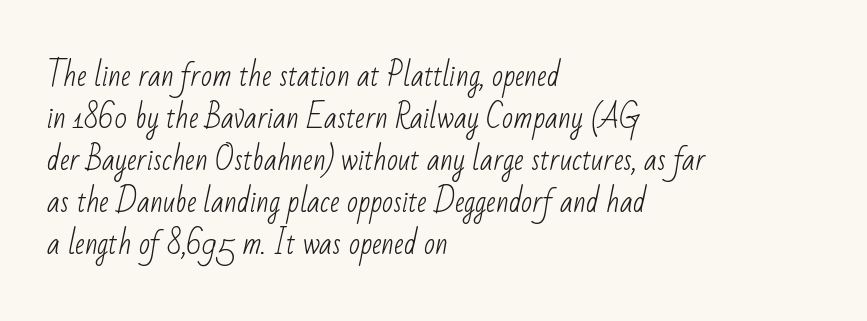
Q: Is the text bold? A: No.
Q: Is the typeface a serif or a sans-serif typeface? A: Sans-serif.
Q: Is the text underlined? A: No.
Q: How is the paragraph aligned? A: Left-aligned.
Q: Is the spacing between letters normal or unusually wide? A: Normal.
Q: Is the spacing between lines tight, normal or loose? A: Normal.
Q: Width (condensed, normal, or wide)? A: Condensed.
Q: Stroke contrast? A: Low.
Q: x-height? A: Small.
Q: Monospaced? A: No.
